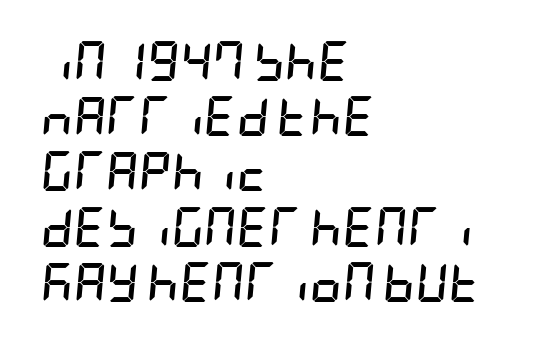
Q: Is the text bold? A: Yes.
Q: Is the text italic (slanted)? A: Yes, it leans right by about 5 degrees.
Q: Is the text underlined? A: No.
Q: How is the paragraph aligned? A: Left-aligned.
Q: Is the spacing between letters normal or unusually wide? A: Normal.
Q: Is the spacing between lines tight, normal or loose? A: Normal.
Q: Width (condensed, normal, or wide)? A: Condensed.
Q: Stroke contrast? A: Low.
Q: x-height? A: Large.
